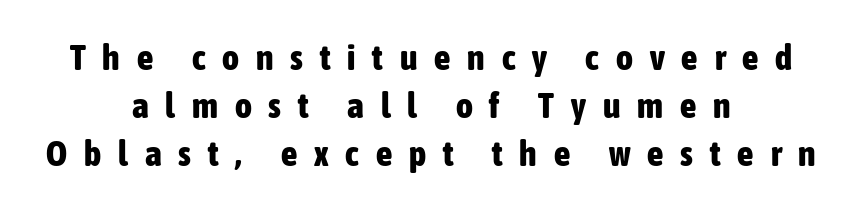
The image shows 36 px bold, condensed sans-serif type, upright; set centered, normal line spacing (1.34x), unusually wide letter spacing (+0.47 em), not underlined; low stroke contrast and a medium x-height.
